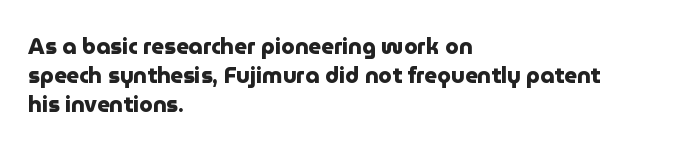
The image shows 22 px bold type, upright; set left-aligned, normal line spacing (1.32x), normal letter spacing, not underlined.
